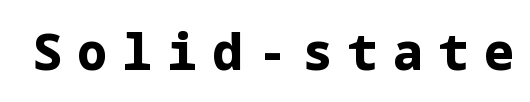
Q: Is the text bold? A: Yes.
Q: Is the text italic (slanted)? A: No, it is upright.
Q: Is the typeface a serif or a sans-serif typeface? A: Sans-serif.
Q: Is the text underlined? A: No.
Q: Is the spacing between letters normal or unusually wide? A: Unusually wide.
Q: Width (condensed, normal, or wide)? A: Normal.
Q: Stroke contrast? A: Low.
Q: x-height? A: Medium.
